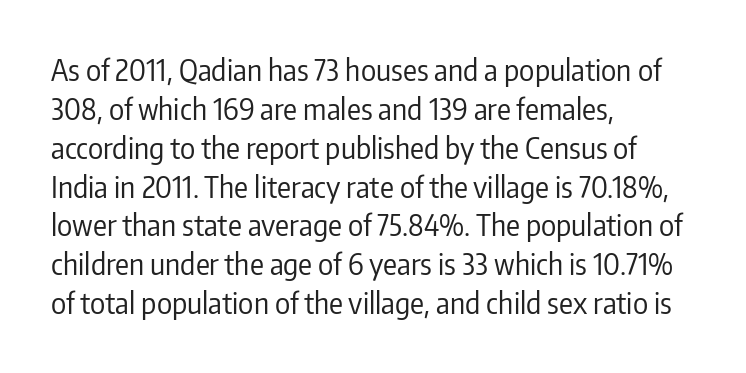
The image shows 29 px regular-weight, condensed sans-serif type, upright; set left-aligned, normal line spacing (1.34x), normal letter spacing, not underlined; low stroke contrast and a medium x-height.
